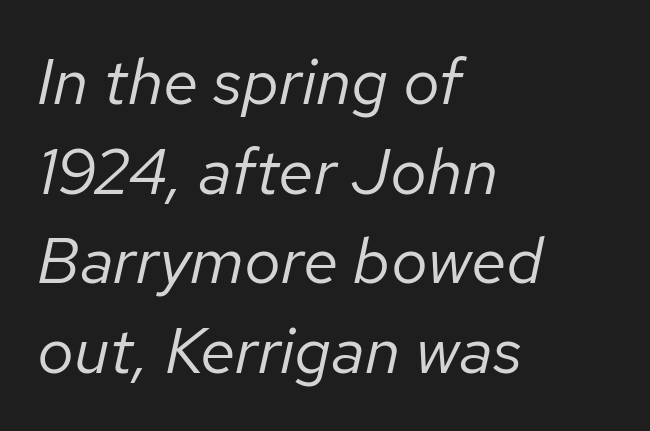
The image shows 65 px regular-weight type, italic (leaning right); set left-aligned, normal line spacing (1.38x), normal letter spacing, not underlined; low stroke contrast and a medium x-height.
